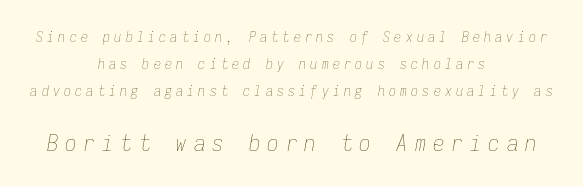
The image shows 23 px text type, italic (leaning right); set centered, loose line spacing (1.94x), unusually wide letter spacing (+0.3 em), not underlined; the second (bottom) block is 1.64x larger.
